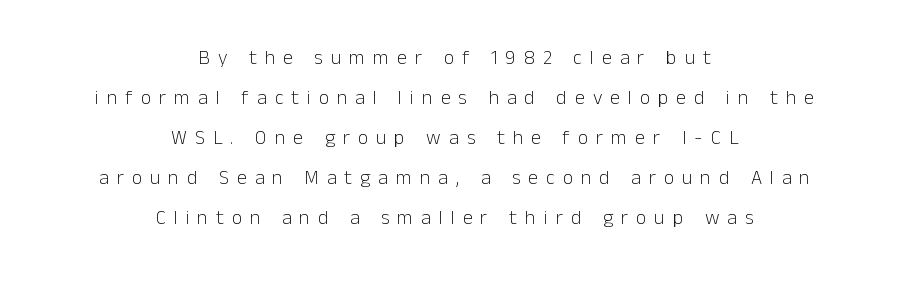
Q: Is the text bold? A: No.
Q: Is the text italic (slanted)? A: No, it is upright.
Q: Is the text underlined? A: No.
Q: How is the paragraph aligned? A: Centered.
Q: Is the spacing between letters normal or unusually wide? A: Unusually wide.
Q: Is the spacing between lines tight, normal or loose? A: Loose.
